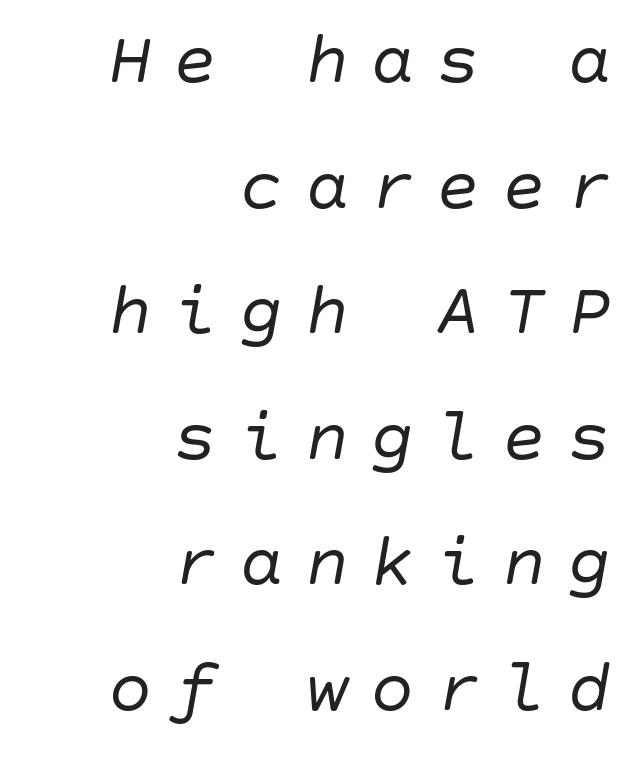
{"italic": "yes", "lean": "right", "slant_degrees": 10, "bold": "no", "weight": "regular", "width": "normal", "stroke_contrast": "low", "x_height": "large", "underline": "no", "align": "right", "line_spacing_ratio": 1.72, "letter_spacing": "wide", "letter_spacing_em": 0.3, "glyph_px": 73}
